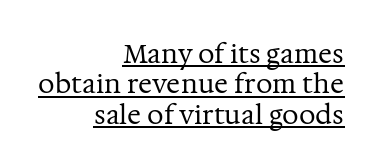
Q: Is the text bold? A: No.
Q: Is the text italic (slanted)? A: No, it is upright.
Q: Is the text underlined? A: Yes.
Q: How is the paragraph aligned? A: Right-aligned.
Q: Is the spacing between letters normal or unusually wide? A: Normal.
